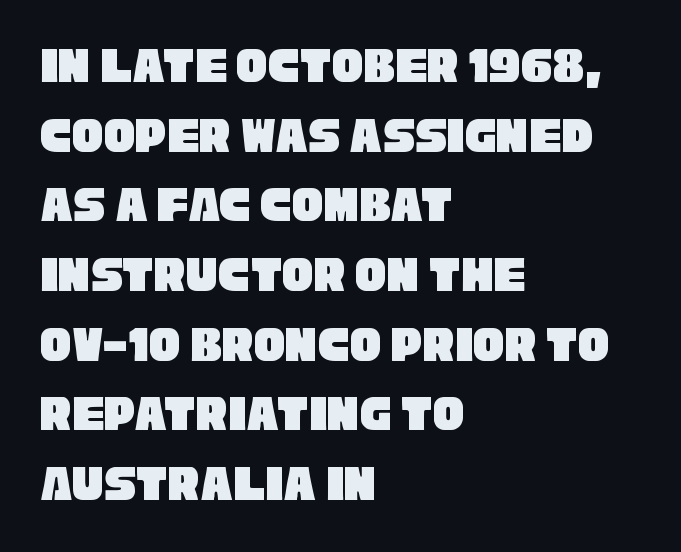
{"serif": "no", "width": "condensed", "stroke_contrast": "low", "x_height": "large", "monospaced": "no", "underline": "no", "align": "left", "line_spacing": "normal", "line_spacing_ratio": 1.34, "letter_spacing": "normal", "letter_spacing_em": 0.0, "glyph_px": 52}
